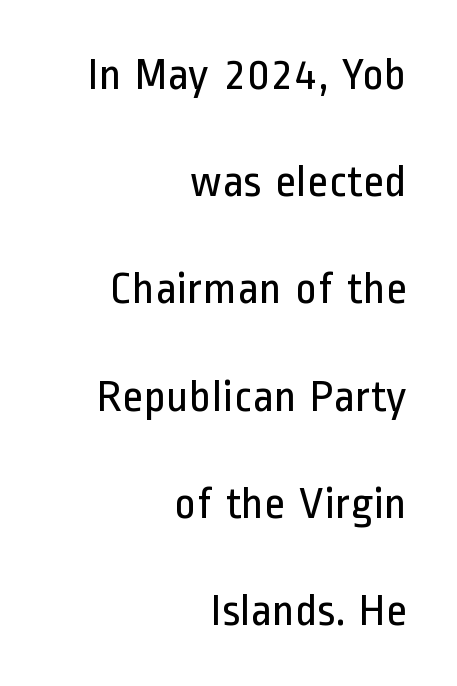
The image shows 46 px regular-weight, condensed sans-serif type, upright; set right-aligned, loose line spacing (2.33x), normal letter spacing, not underlined; low stroke contrast and a medium x-height.
